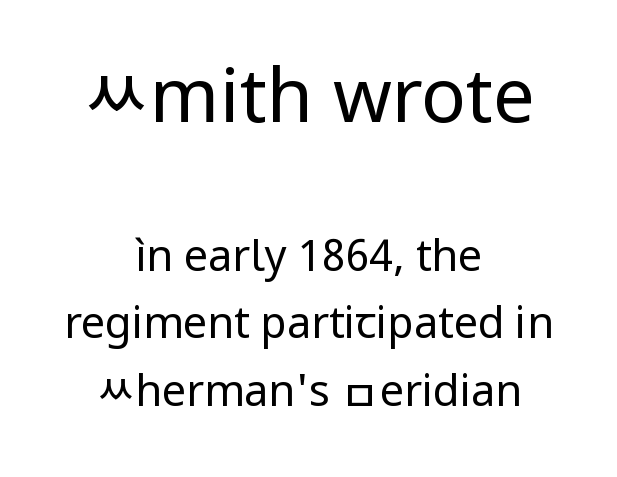
The typography opts for an upright posture over an oblique one. Quick note: interline space is typical. A quiet, ordinary-to-light weight characterises the typeface. Reading top to bottom, the characters get smaller at the block break.
